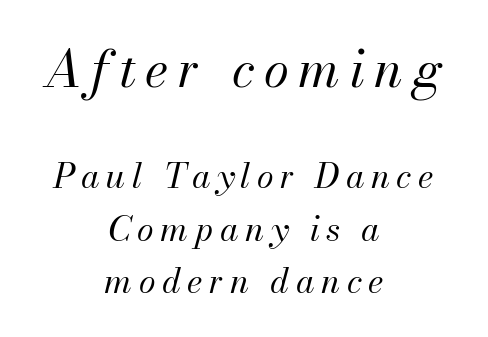
The image shows 51 px regular-weight type, italic (leaning right); set centered, normal line spacing (1.55x), not underlined; the first (top) block is 1.5x larger; medium stroke contrast and a small x-height.
